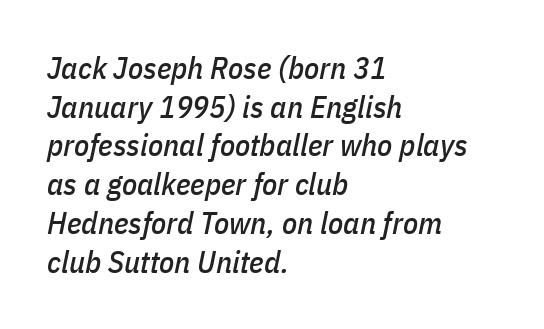
{"italic": "yes", "lean": "right", "slant_degrees": 11, "width": "condensed", "stroke_contrast": "low", "x_height": "medium", "monospaced": "no", "underline": "no", "align": "left", "line_spacing": "normal", "line_spacing_ratio": 1.25, "letter_spacing": "normal", "letter_spacing_em": 0.0, "glyph_px": 31}
